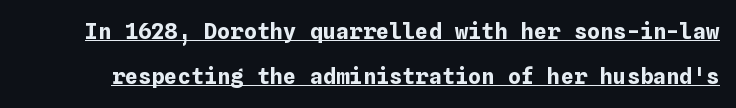
{"italic": "no", "bold": "yes", "underline": "yes", "line_spacing": "loose", "line_spacing_ratio": 2.06, "letter_spacing": "normal", "letter_spacing_em": 0.0, "glyph_px": 22}
